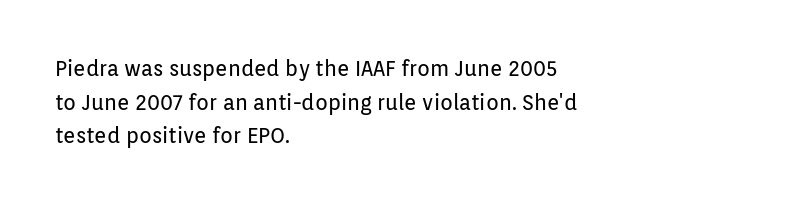
The image shows 21 px text type, upright; set left-aligned, normal line spacing (1.6x), normal letter spacing, not underlined.
